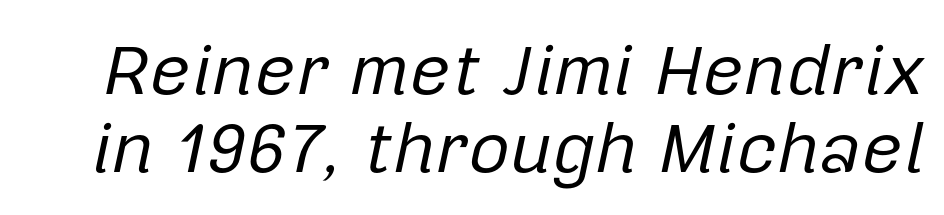
The glyphs look as if they've been sheared to an angle. Weight: regular or lighter. Character widths vary here, with narrow letters taking less room than wide ones. Check the space under the baseline: it is left empty.
